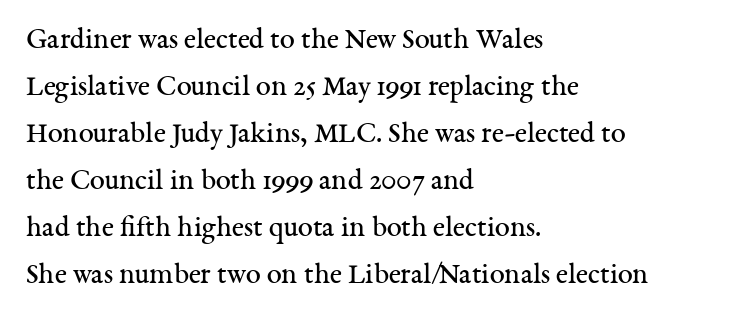
The image shows 30 px regular-weight serif type, upright; set left-aligned, normal line spacing (1.57x), normal letter spacing, not underlined; medium stroke contrast and a medium x-height.
